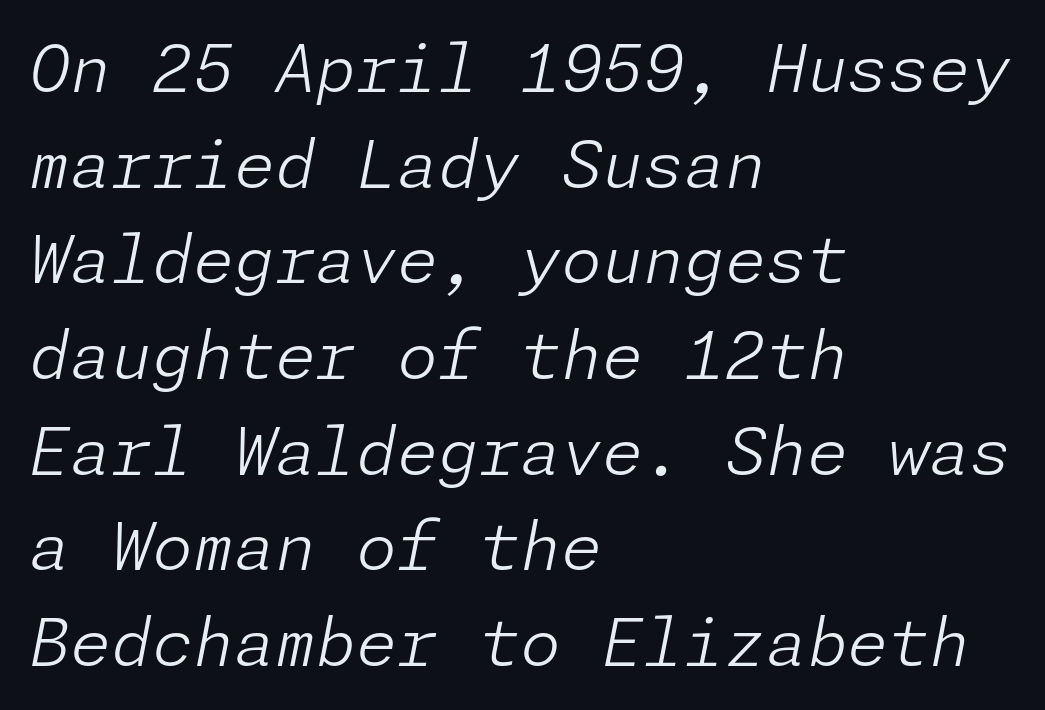
{"italic": "yes", "lean": "right", "slant_degrees": 11, "bold": "no", "weight": "light", "width": "normal", "stroke_contrast": "low", "x_height": "medium", "underline": "no", "align": "left", "line_spacing": "normal", "line_spacing_ratio": 1.45, "letter_spacing": "normal", "letter_spacing_em": 0.0, "glyph_px": 66}
